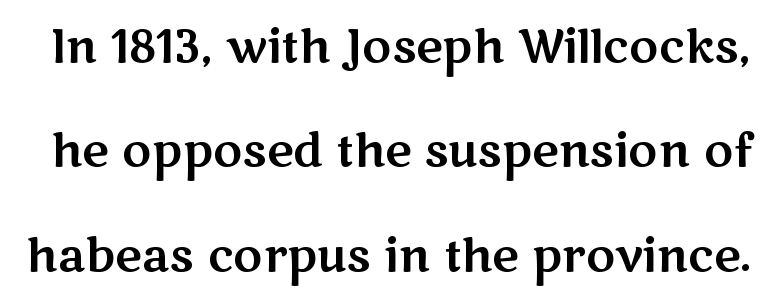
Is there any slant? The stems are plumb. Interline gaps are noticeably wide in this sample. Honestly, the letter spacing is just normal — you wouldn't notice it. Nobody drew a line under any word here. Each letter keeps its own natural width here, so spacing adapts to shape. I'd call this a sans setting — the letters go barefoot.
